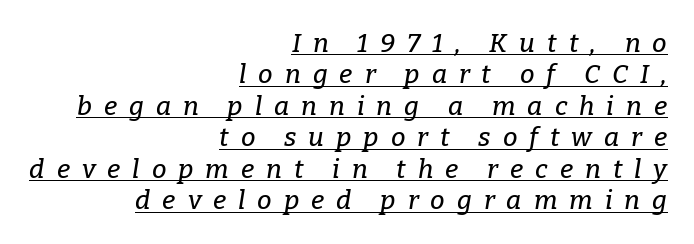
It's the slanting kind of type. There is plenty of visible air inserted between adjacent glyphs. Casual observation: everything's shoved over to the right. A baseline rule has been typeset under these characters.
